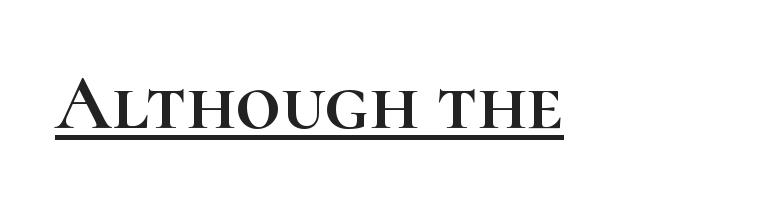
Honestly, the underline is the first thing you notice here. Default kerning and tracking; the words read as compact shapes. Varying glyph widths throughout — classic text-font behaviour. When letters stand straight like this, we call the style roman or upright.
